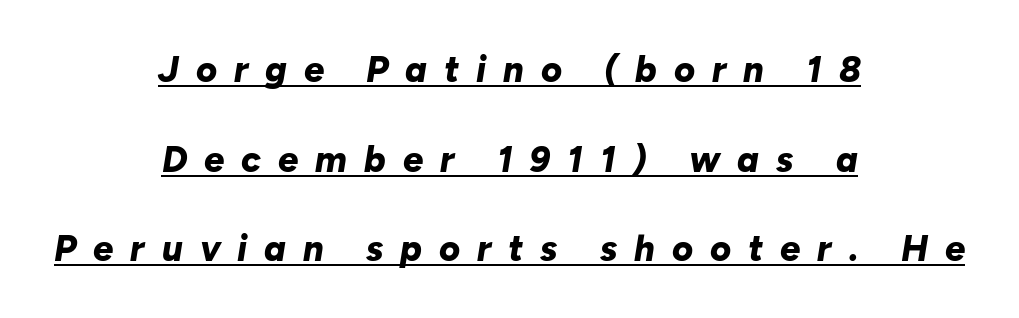
The image shows 36 px bold type, italic (leaning right); set centered, loose line spacing (2.49x), unusually wide letter spacing (+0.47 em), underlined; low stroke contrast and a medium x-height.
